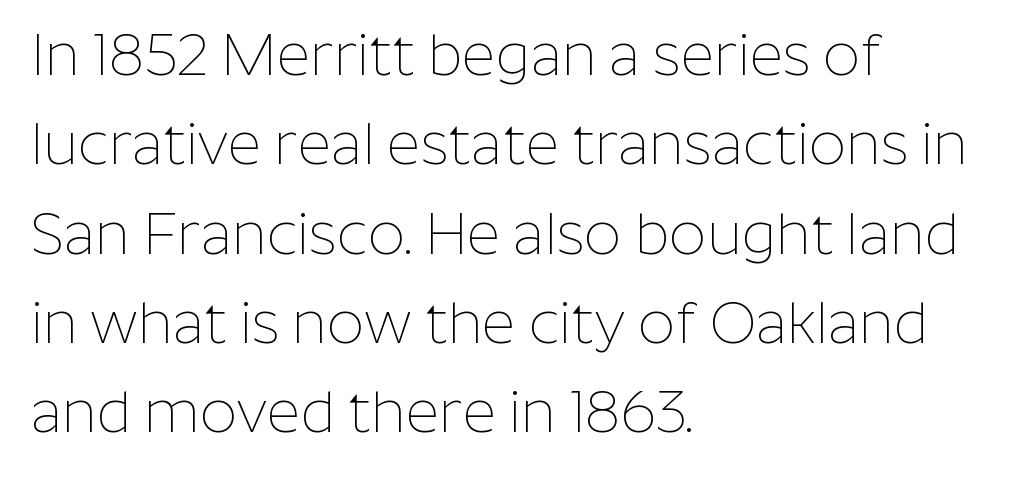
Q: Is the text bold? A: No.
Q: Is the text italic (slanted)? A: No, it is upright.
Q: Is the typeface a serif or a sans-serif typeface? A: Sans-serif.
Q: Is the text underlined? A: No.
Q: How is the paragraph aligned? A: Left-aligned.
Q: Is the spacing between letters normal or unusually wide? A: Normal.
Q: Is the spacing between lines tight, normal or loose? A: Normal.
Q: Width (condensed, normal, or wide)? A: Normal.
Q: Stroke contrast? A: Low.
Q: x-height? A: Medium.
Q: Monospaced? A: No.
